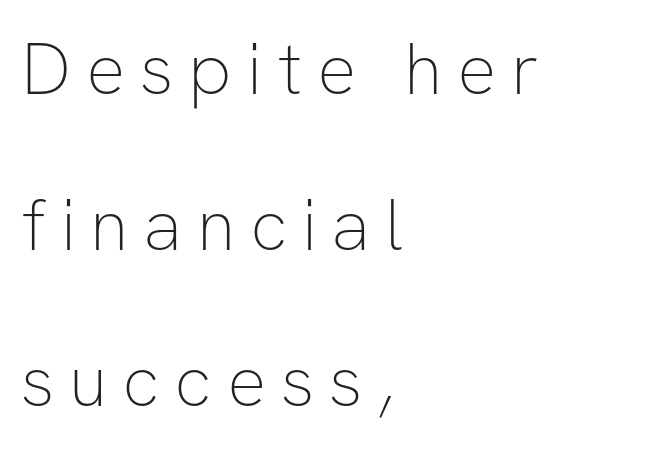
The typography opts for an upright posture over an oblique one. This sample is left-justified, so line endings fall wherever the words run out. Check under the words: just untouched page. Compared with typical paragraphs, the rows here are farther apart.
